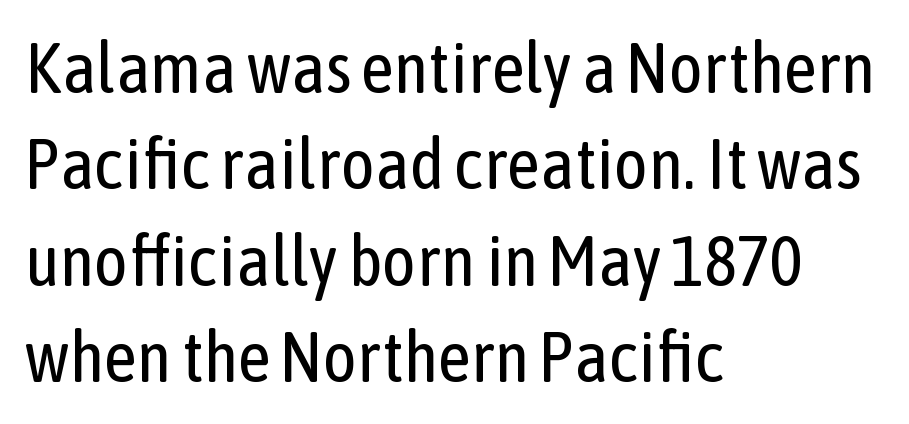
The image shows 72 px regular-weight, condensed sans-serif type, upright; set left-aligned, normal line spacing (1.34x), normal letter spacing, not underlined; low stroke contrast and a medium x-height.
